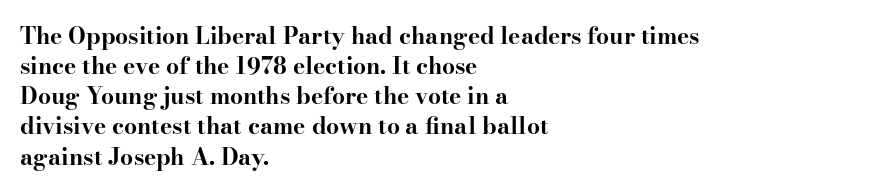
{"italic": "no", "bold": "yes", "underline": "no", "align": "left", "line_spacing": "normal", "line_spacing_ratio": 1.31, "letter_spacing": "normal", "letter_spacing_em": 0.0, "glyph_px": 23}
